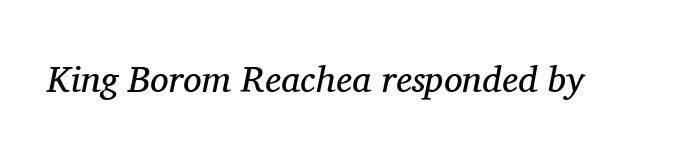
Q: Is the text bold? A: No.
Q: Is the text italic (slanted)? A: Yes, it leans right by about 11 degrees.
Q: Is the typeface a serif or a sans-serif typeface? A: Serif.
Q: Is the text underlined? A: No.
Q: Is the spacing between letters normal or unusually wide? A: Normal.
Q: Width (condensed, normal, or wide)? A: Normal.
Q: Stroke contrast? A: Medium.
Q: x-height? A: Medium.
Q: Monospaced? A: No.
